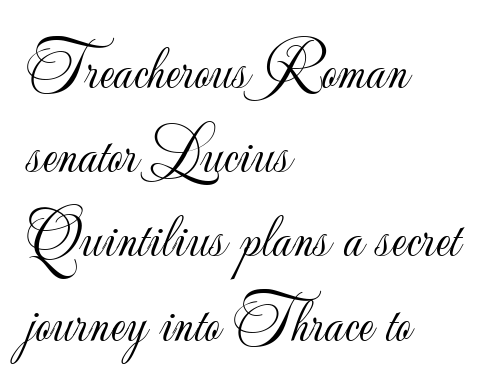
Q: Is the text bold? A: No.
Q: Is the text italic (slanted)? A: Yes.
Q: Is the typeface a serif or a sans-serif typeface? A: Sans-serif.
Q: Is the text underlined? A: No.
Q: How is the paragraph aligned? A: Left-aligned.
Q: Is the spacing between letters normal or unusually wide? A: Normal.
Q: Is the spacing between lines tight, normal or loose? A: Normal.
Q: Width (condensed, normal, or wide)? A: Normal.
Q: Stroke contrast? A: Low.
Q: x-height? A: Small.
Q: Monospaced? A: No.
